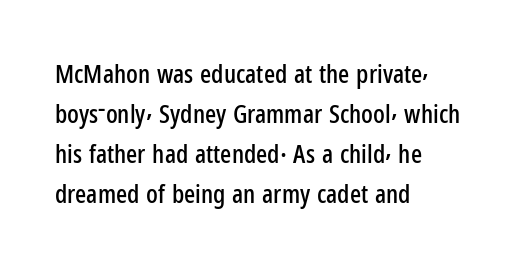
Descender tails drop into unmarked territory. Each word holds together tightly as a unit, with standard inter-letter gaps. Style check: upright. A student would call this left alignment; a typographer would say flush left, rag right. If you measured baseline to baseline, you'd find a middling distance.
